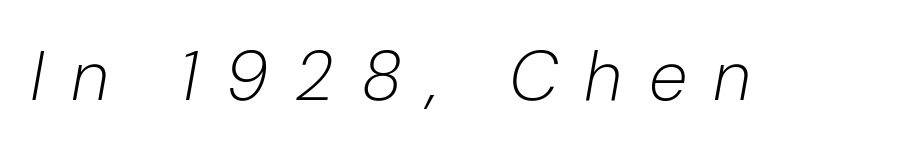
Q: Is the text bold? A: No.
Q: Is the text italic (slanted)? A: Yes, it leans right by about 10 degrees.
Q: Is the text underlined? A: No.
Q: Is the spacing between letters normal or unusually wide? A: Unusually wide.
Q: Width (condensed, normal, or wide)? A: Normal.
Q: Stroke contrast? A: Low.
Q: x-height? A: Medium.
Q: Monospaced? A: No.
